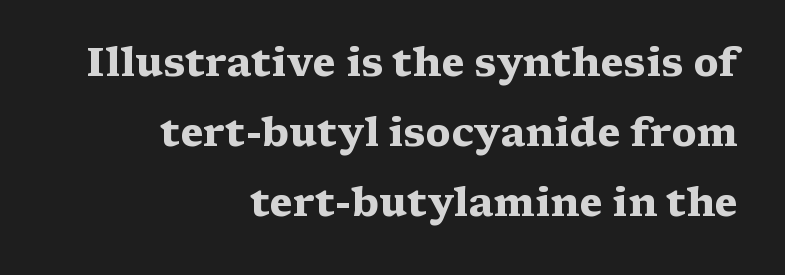
Do the characters align in a grid? No, the font is proportional. Type style note: has serifs. It's the straight-up-and-down kind of type. This sample is right-justified, so line beginnings fall wherever the words allow. Characters follow at the spacing the type designer built in. I'd describe the lettering as bold — thick and assertive.
